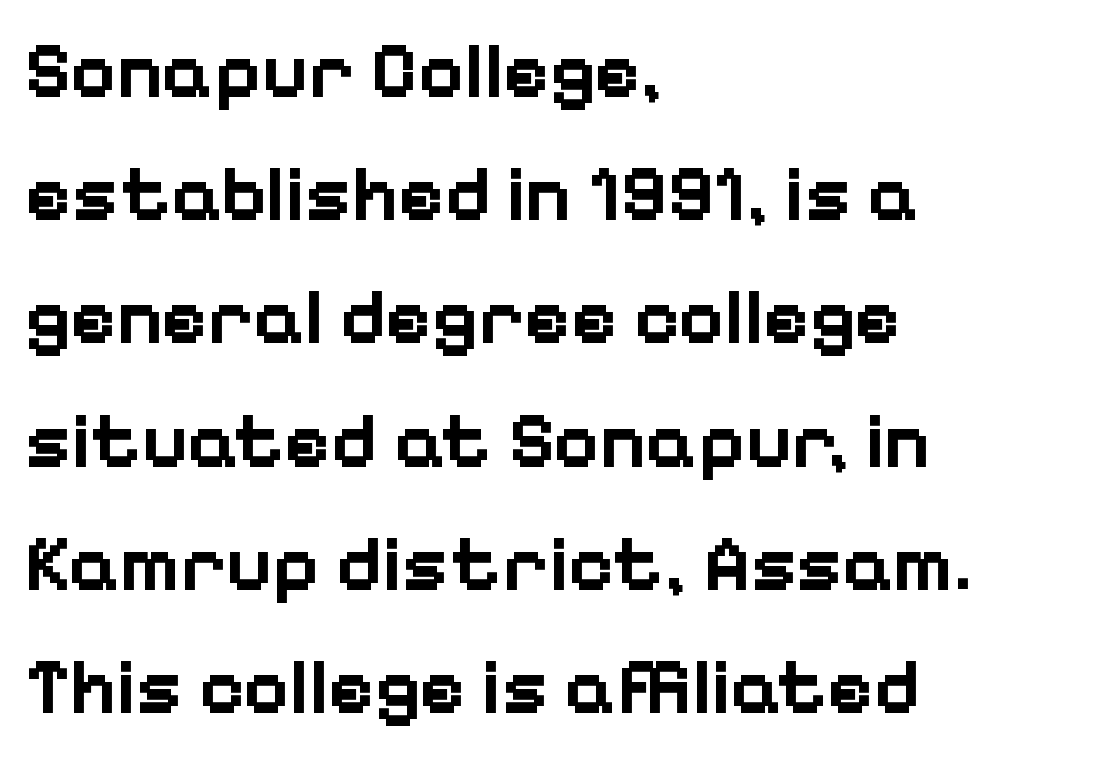
The image shows 78 px bold sans-serif type, upright; set left-aligned, normal line spacing (1.58x), normal letter spacing, not underlined; low stroke contrast and a medium x-height.
